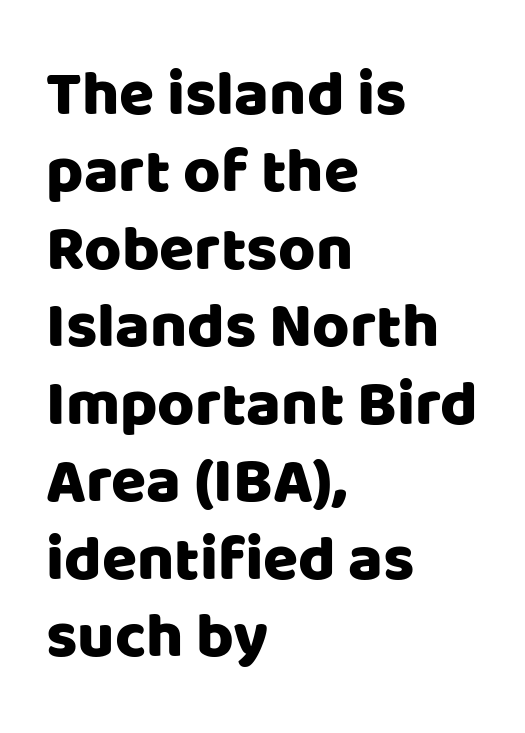
Q: Is the text italic (slanted)? A: No, it is upright.
Q: Is the typeface a serif or a sans-serif typeface? A: Sans-serif.
Q: Is the text underlined? A: No.
Q: How is the paragraph aligned? A: Left-aligned.
Q: Is the spacing between letters normal or unusually wide? A: Normal.
Q: Width (condensed, normal, or wide)? A: Normal.
Q: Stroke contrast? A: Low.
Q: x-height? A: Large.
Q: Monospaced? A: No.
